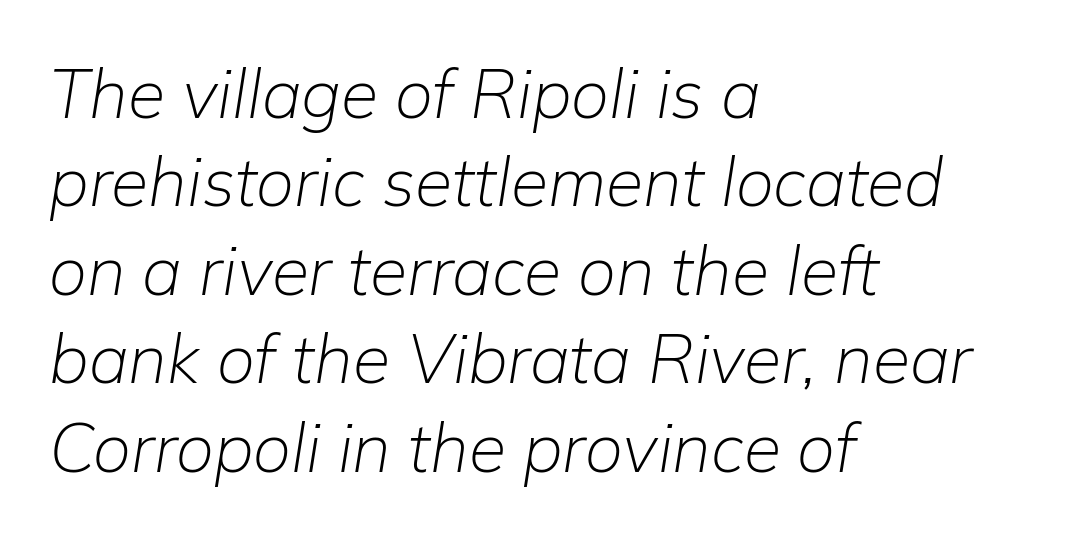
Q: Is the text bold? A: No.
Q: Is the text italic (slanted)? A: Yes, it leans right by about 9 degrees.
Q: Is the text underlined? A: No.
Q: How is the paragraph aligned? A: Left-aligned.
Q: Is the spacing between letters normal or unusually wide? A: Normal.
Q: Is the spacing between lines tight, normal or loose? A: Normal.
Q: Width (condensed, normal, or wide)? A: Normal.
Q: Stroke contrast? A: Low.
Q: x-height? A: Medium.
Q: Monospaced? A: No.
